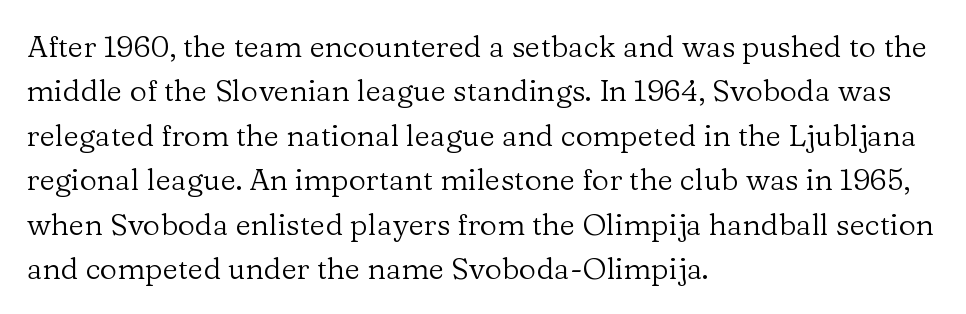
Q: Is the text bold? A: No.
Q: Is the text italic (slanted)? A: No, it is upright.
Q: Is the typeface a serif or a sans-serif typeface? A: Serif.
Q: Is the text underlined? A: No.
Q: How is the paragraph aligned? A: Left-aligned.
Q: Is the spacing between letters normal or unusually wide? A: Normal.
Q: Is the spacing between lines tight, normal or loose? A: Normal.
Q: Width (condensed, normal, or wide)? A: Normal.
Q: Stroke contrast? A: Low.
Q: x-height? A: Medium.
Q: Monospaced? A: No.
